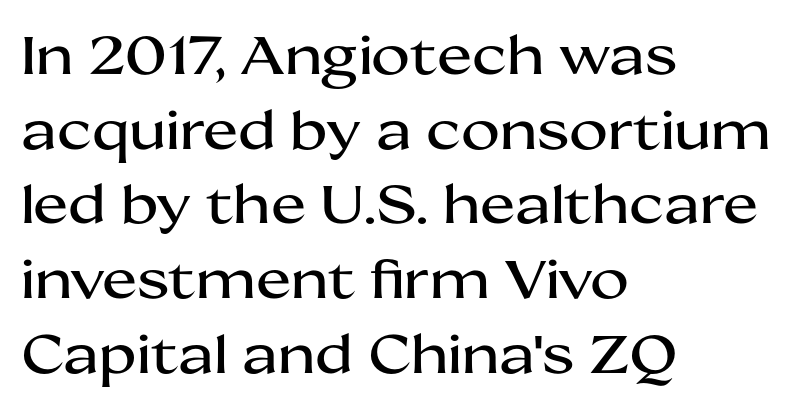
Upright lettering throughout. Each row of text sits above clean, open space. The space between consecutive lines is moderate.
